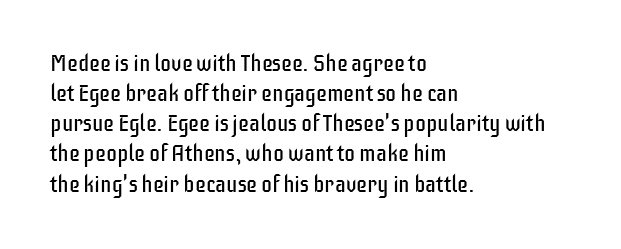
{"italic": "no", "bold": "no", "underline": "no", "align": "left", "line_spacing": "normal", "line_spacing_ratio": 1.37, "letter_spacing": "normal", "letter_spacing_em": 0.0, "glyph_px": 22}
